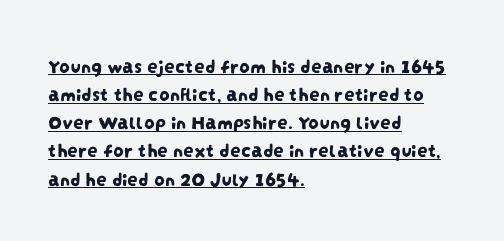
Q: Is the text underlined? A: Yes.
Q: How is the paragraph aligned? A: Left-aligned.
Q: Is the spacing between letters normal or unusually wide? A: Normal.
Q: Is the spacing between lines tight, normal or loose? A: Normal.
